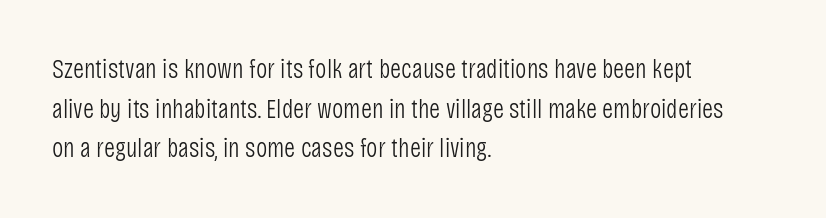
{"italic": "no", "bold": "no", "underline": "no", "align": "left", "line_spacing": "normal", "line_spacing_ratio": 1.47, "letter_spacing": "normal", "letter_spacing_em": 0.0, "glyph_px": 27}
